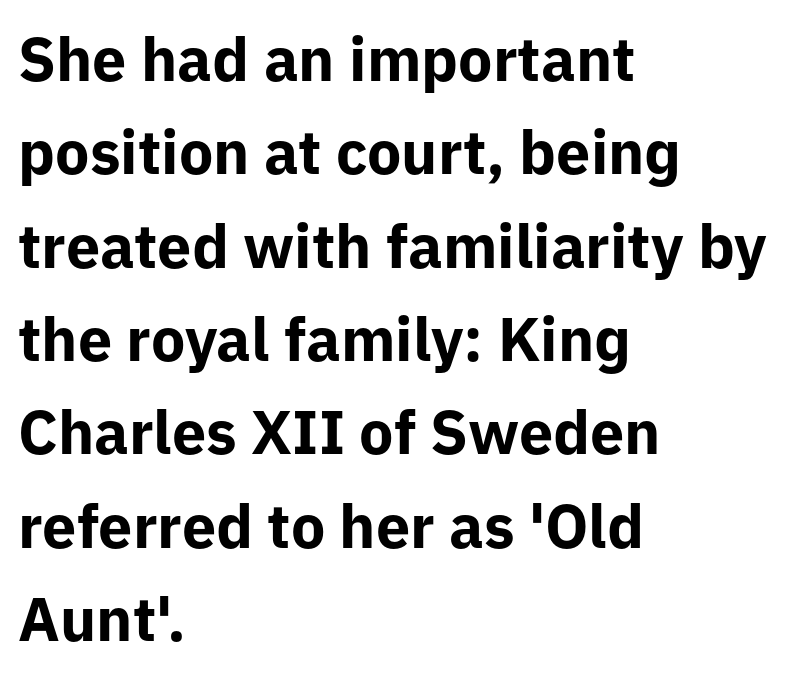
Character widths vary here, with narrow letters taking less room than wide ones. Students, observe: this is what conventionally led text looks like. The sample has been set heavy, in full bold. No extra tracking has been applied to these lines. Underlining? Definitely not there. Alignment: flush left.
